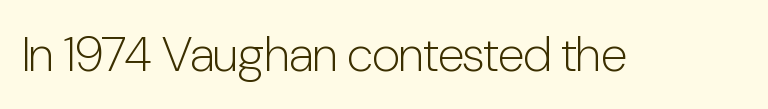
Here the designer chose a conventional face with non-uniform glyph widths. Regarding serifs, this sample does without them. The letters sit at their default tracking, neither squeezed nor spread. The words here are not underlined. This is roman type, the default non-slanted kind. The face looks like a standard text weight, possibly lighter.
